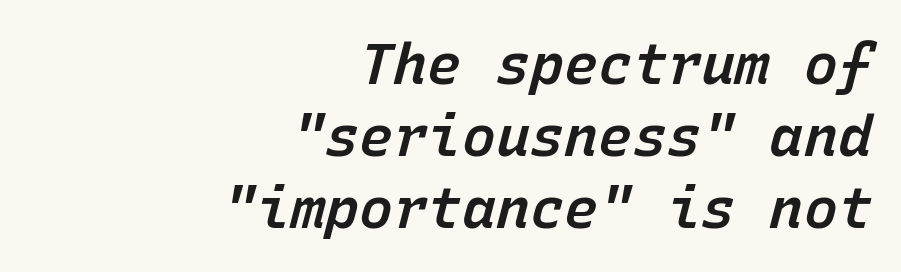
{"italic": "yes", "lean": "right", "slant_degrees": 15, "bold": "semi", "weight": "semibold", "width": "normal", "stroke_contrast": "low", "x_height": "medium", "monospaced": "yes", "underline": "no", "align": "right", "line_spacing": "normal", "line_spacing_ratio": 1.26, "letter_spacing": "normal", "letter_spacing_em": 0.0, "glyph_px": 57}
